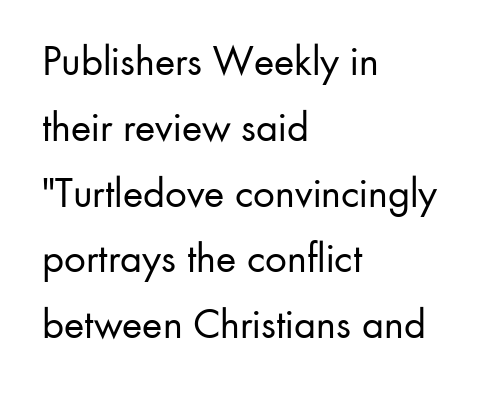
{"serif": "no", "italic": "no", "bold": "no", "weight": "regular", "width": "normal", "stroke_contrast": "low", "x_height": "small", "monospaced": "no", "underline": "no", "align": "left", "line_spacing": "normal", "line_spacing_ratio": 1.53, "letter_spacing": "normal", "letter_spacing_em": 0.0, "glyph_px": 43}
